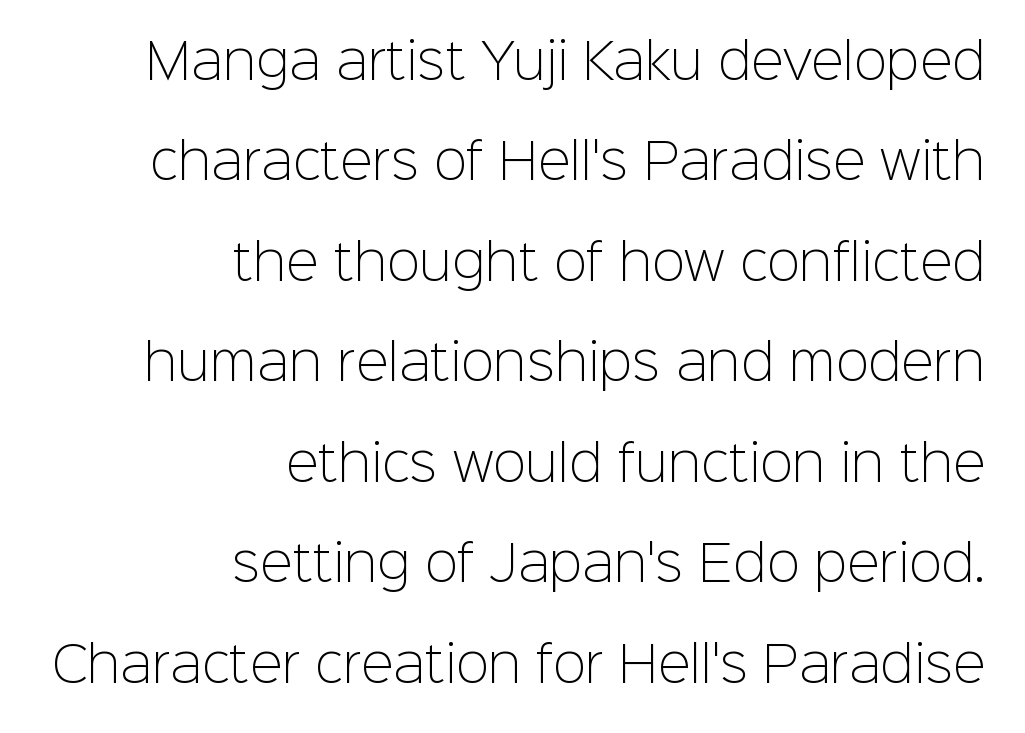
Q: Is the text bold? A: No.
Q: Is the text italic (slanted)? A: No, it is upright.
Q: Is the typeface a serif or a sans-serif typeface? A: Sans-serif.
Q: Is the text underlined? A: No.
Q: How is the paragraph aligned? A: Right-aligned.
Q: Is the spacing between letters normal or unusually wide? A: Normal.
Q: Is the spacing between lines tight, normal or loose? A: Loose.
Q: Width (condensed, normal, or wide)? A: Normal.
Q: Stroke contrast? A: Low.
Q: x-height? A: Medium.
Q: Monospaced? A: No.
